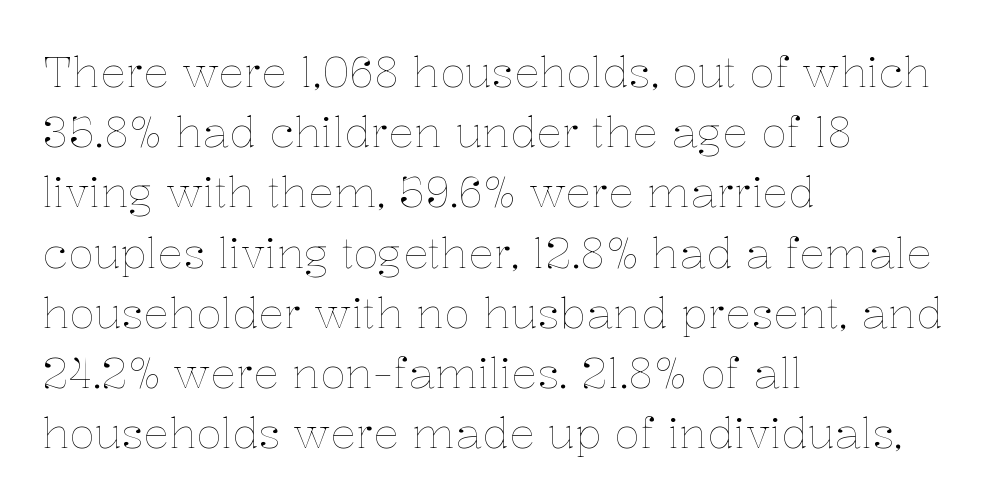
The type sits square on the baseline with zero lean. Nobody drew a line under any word here. Is the stroke heavy? The answer is a plain regular-or-lighter. Proportional: the letters do not fall into vertical columns.
